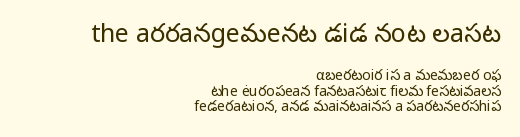
Q: Is the text bold? A: No.
Q: Is the text italic (slanted)? A: No, it is upright.
Q: Is the text underlined? A: No.
Q: How is the paragraph aligned? A: Right-aligned.
Q: Is the spacing between letters normal or unusually wide? A: Normal.
Q: Is the spacing between lines tight, normal or loose? A: Tight.
Q: Which block of text is set in a larger size, the first (top) or the second (bottom)? A: The first (top) one.
